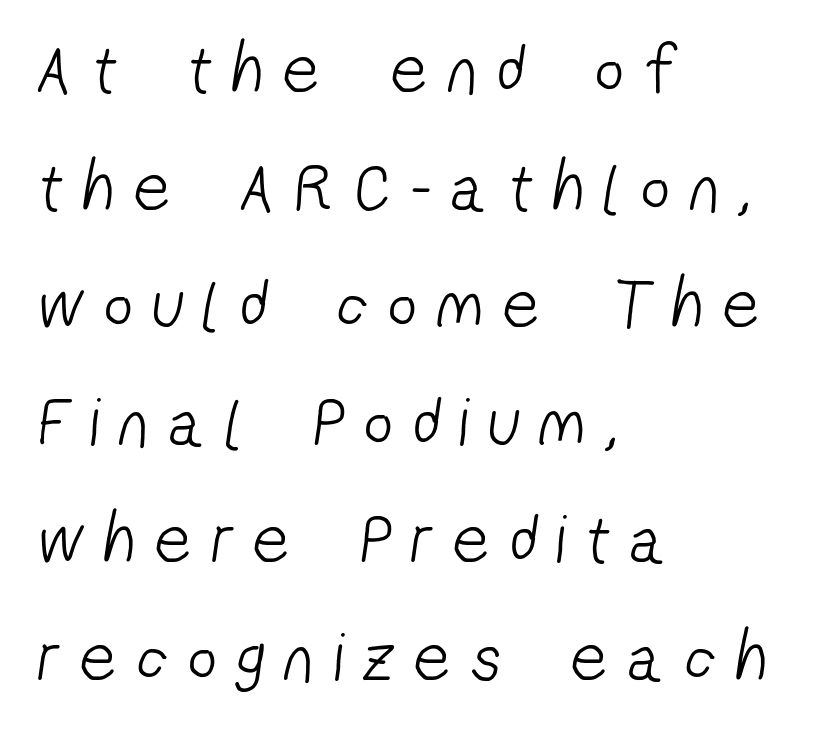
{"serif": "no", "bold": "no", "weight": "light", "width": "condensed", "stroke_contrast": "low", "x_height": "medium", "monospaced": "no", "underline": "no", "align": "left", "line_spacing": "normal", "line_spacing_ratio": 1.68, "letter_spacing": "wide", "letter_spacing_em": 0.3, "glyph_px": 70}
